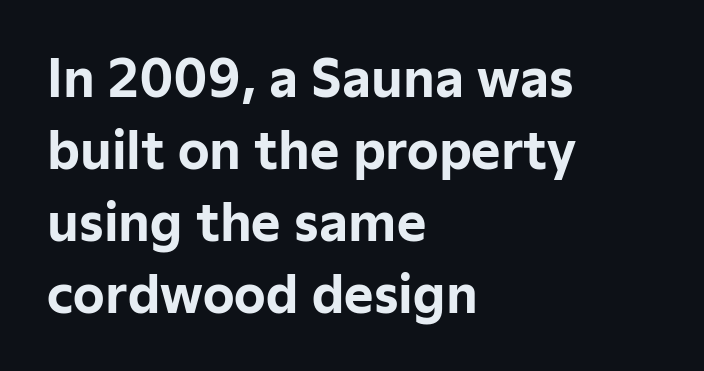
The image shows 50 px bold sans-serif type, upright; set left-aligned, normal line spacing (1.44x), normal letter spacing, not underlined; low stroke contrast and a medium x-height.
